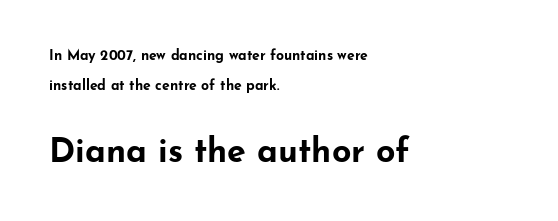
Every stem runs plumb, perpendicular to the baseline. The typeface chosen for these lines omits serifs. The paragraph has a hard left edge and a soft right edge. I'd describe the lettering as bold — thick and assertive.
